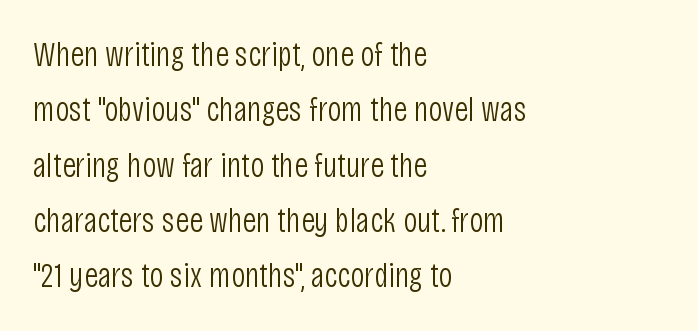
Q: Is the text bold? A: No.
Q: Is the text italic (slanted)? A: No, it is upright.
Q: Is the typeface a serif or a sans-serif typeface? A: Sans-serif.
Q: Is the text underlined? A: No.
Q: How is the paragraph aligned? A: Left-aligned.
Q: Is the spacing between letters normal or unusually wide? A: Normal.
Q: Is the spacing between lines tight, normal or loose? A: Normal.
Q: Width (condensed, normal, or wide)? A: Condensed.
Q: Stroke contrast? A: Low.
Q: x-height? A: Large.
Q: Monospaced? A: No.
